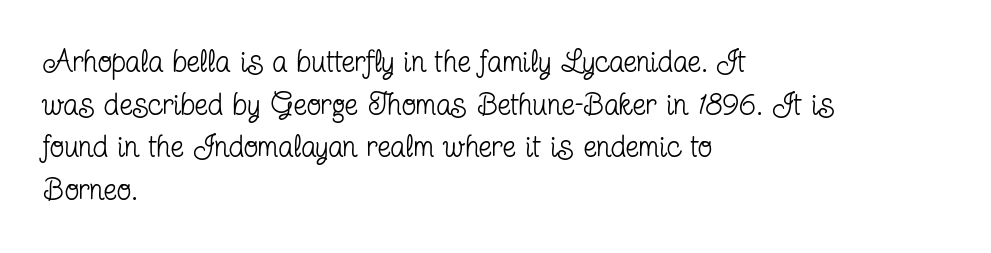
{"serif": "yes", "italic": "no", "bold": "no", "weight": "regular", "width": "condensed", "stroke_contrast": "low", "x_height": "medium", "monospaced": "no", "underline": "no", "align": "left", "line_spacing": "normal", "line_spacing_ratio": 1.42, "letter_spacing": "normal", "letter_spacing_em": 0.0, "glyph_px": 30}
